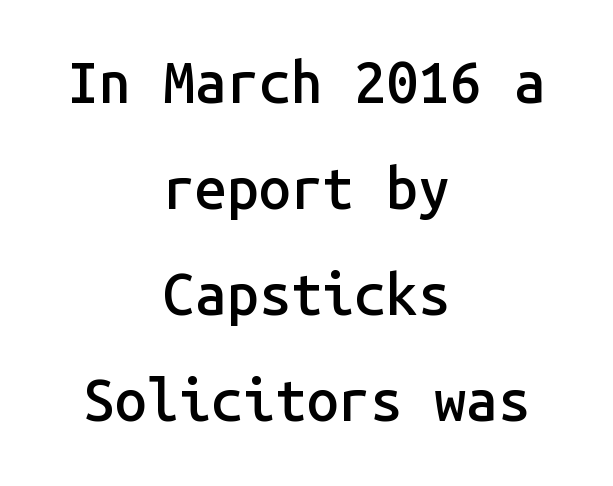
The image shows 57 px semibold sans-serif type, upright, monospaced; set centered, line spacing 1.86x, normal letter spacing, not underlined; low stroke contrast and a medium x-height.
